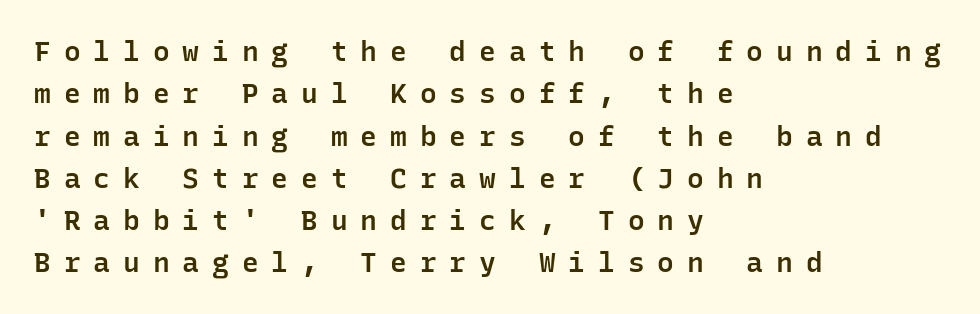
In CSS terms this would be text-align: left. Think of a typewriter: that constant character pitch is what you see here. Unmarked baselines from the first word to the last. Quick note: not italic, upright. Are there feet on the stems? There aren't — it's a sans.
